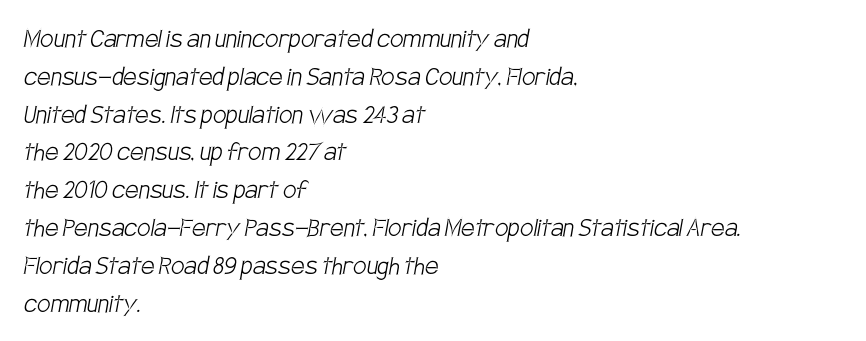
Q: Is the text bold? A: No.
Q: Is the typeface a serif or a sans-serif typeface? A: Sans-serif.
Q: Is the text underlined? A: No.
Q: How is the paragraph aligned? A: Left-aligned.
Q: Is the spacing between letters normal or unusually wide? A: Normal.
Q: Is the spacing between lines tight, normal or loose? A: Normal.
Q: Width (condensed, normal, or wide)? A: Condensed.
Q: Stroke contrast? A: Low.
Q: x-height? A: Large.
Q: Monospaced? A: No.
